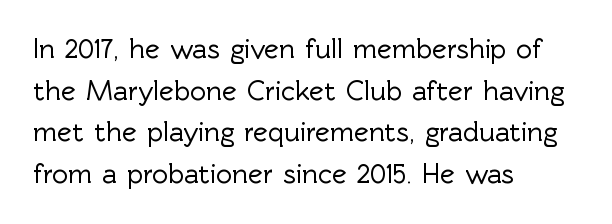
Q: Is the text italic (slanted)? A: No, it is upright.
Q: Is the typeface a serif or a sans-serif typeface? A: Sans-serif.
Q: Is the text underlined? A: No.
Q: How is the paragraph aligned? A: Left-aligned.
Q: Is the spacing between letters normal or unusually wide? A: Normal.
Q: Is the spacing between lines tight, normal or loose? A: Normal.
Q: Width (condensed, normal, or wide)? A: Normal.
Q: x-height? A: Medium.
Q: Monospaced? A: No.
